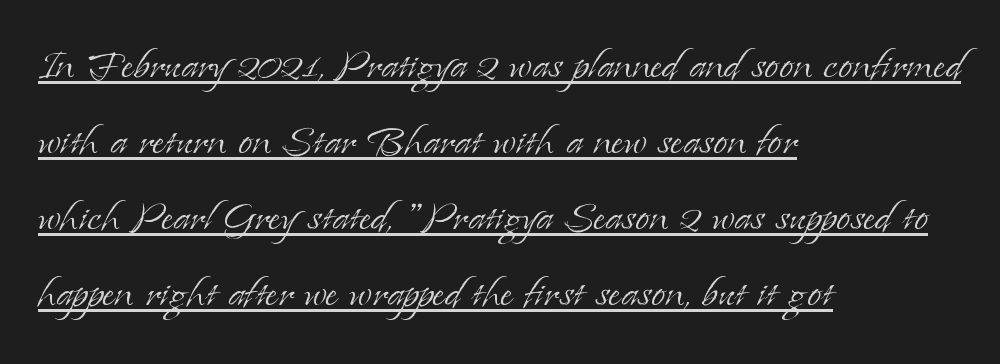
Q: Is the text bold? A: No.
Q: Is the text italic (slanted)? A: Yes.
Q: Is the typeface a serif or a sans-serif typeface? A: Serif.
Q: Is the text underlined? A: Yes.
Q: How is the paragraph aligned? A: Left-aligned.
Q: Is the spacing between letters normal or unusually wide? A: Normal.
Q: Is the spacing between lines tight, normal or loose? A: Normal.
Q: Width (condensed, normal, or wide)? A: Normal.
Q: Stroke contrast? A: Low.
Q: x-height? A: Small.
Q: Monospaced? A: No.
